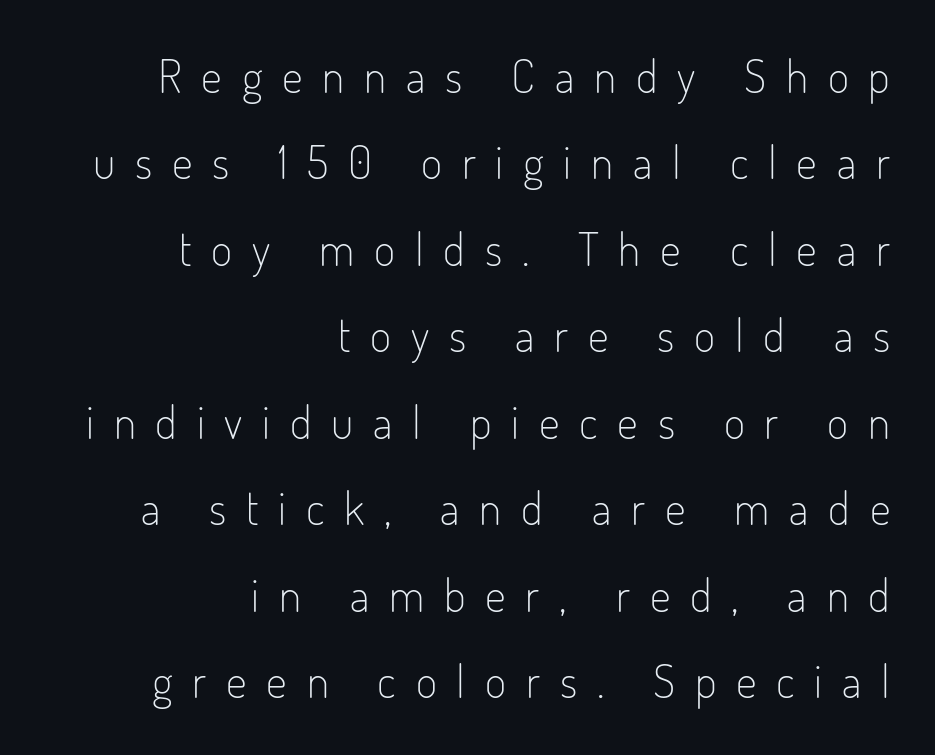
Q: Is the text bold? A: No.
Q: Is the text italic (slanted)? A: No, it is upright.
Q: Is the typeface a serif or a sans-serif typeface? A: Sans-serif.
Q: Is the text underlined? A: No.
Q: How is the paragraph aligned? A: Right-aligned.
Q: Is the spacing between letters normal or unusually wide? A: Unusually wide.
Q: Width (condensed, normal, or wide)? A: Condensed.
Q: Stroke contrast? A: Low.
Q: x-height? A: Small.
Q: Monospaced? A: No.
